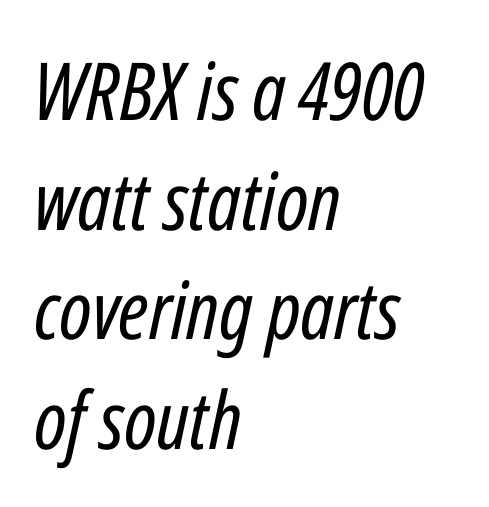
The image shows 80 px regular-weight, condensed type, italic (leaning right); set left-aligned, normal line spacing (1.37x), normal letter spacing, not underlined; low stroke contrast and a medium x-height.
